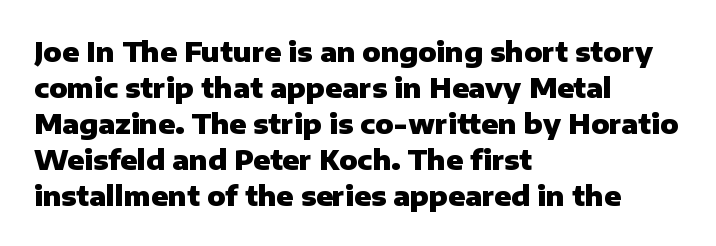
{"italic": "no", "bold": "yes", "underline": "no", "align": "left", "line_spacing": "normal", "line_spacing_ratio": 1.33, "letter_spacing": "normal", "letter_spacing_em": 0.0, "glyph_px": 27}
